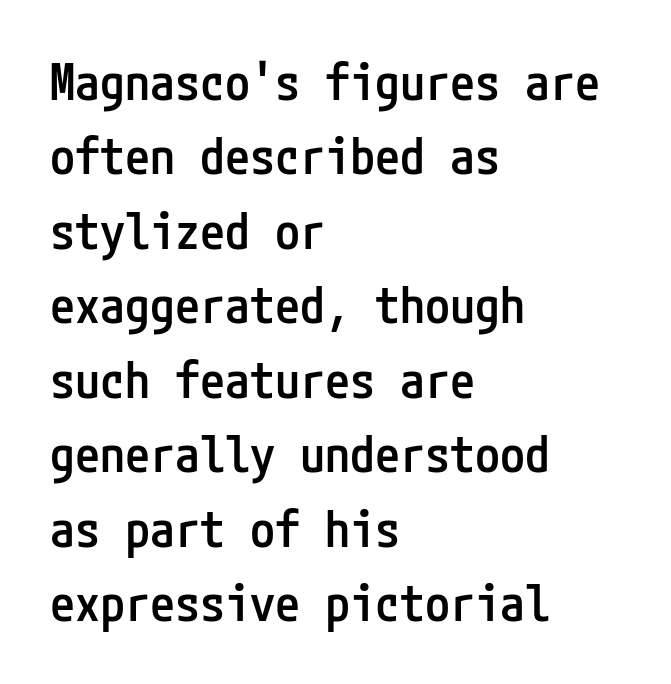
Q: Is the text bold? A: Semi-bold.
Q: Is the text italic (slanted)? A: No, it is upright.
Q: Is the typeface a serif or a sans-serif typeface? A: Sans-serif.
Q: Is the text underlined? A: No.
Q: How is the paragraph aligned? A: Left-aligned.
Q: Is the spacing between letters normal or unusually wide? A: Normal.
Q: Is the spacing between lines tight, normal or loose? A: Normal.
Q: Width (condensed, normal, or wide)? A: Condensed.
Q: Stroke contrast? A: Low.
Q: x-height? A: Medium.
